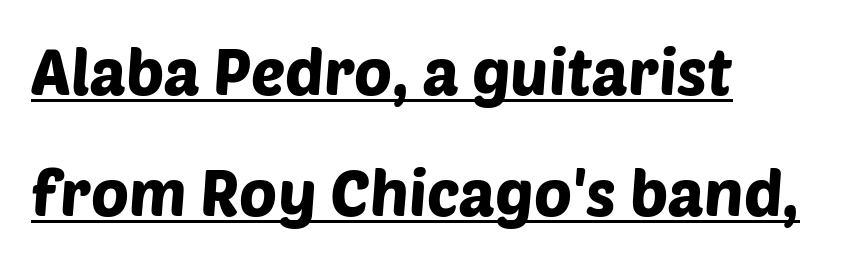
The image shows 64 px sans-serif type; set left-aligned, line spacing 1.89x, normal letter spacing, underlined; low stroke contrast and a large x-height.
